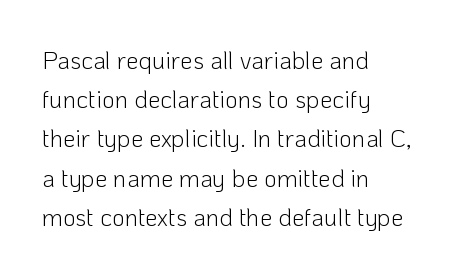
The image shows 25 px text type, upright; set left-aligned, normal line spacing (1.57x), normal letter spacing, not underlined.
